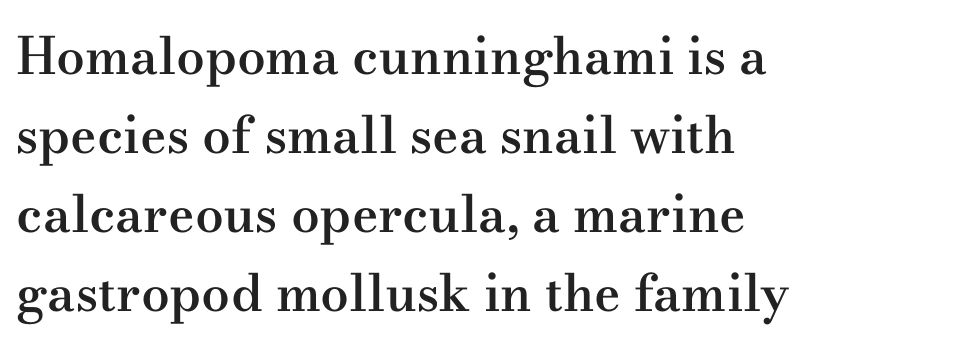
{"serif": "yes", "italic": "no", "bold": "semi", "weight": "semibold", "width": "wide", "stroke_contrast": "medium", "x_height": "small", "monospaced": "no", "underline": "no", "align": "left", "line_spacing": "normal", "line_spacing_ratio": 1.55, "letter_spacing": "normal", "letter_spacing_em": 0.0, "glyph_px": 51}
